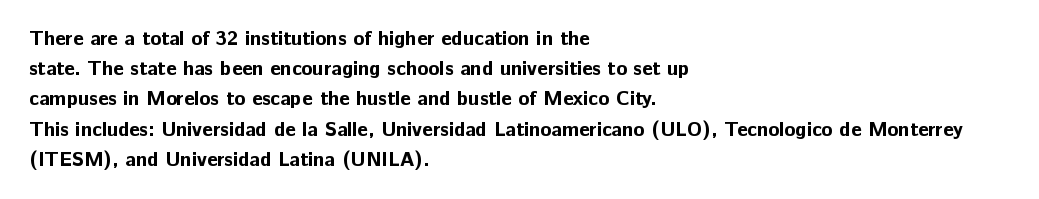
Q: Is the text bold? A: Yes.
Q: Is the text italic (slanted)? A: No, it is upright.
Q: Is the text underlined? A: No.
Q: How is the paragraph aligned? A: Left-aligned.
Q: Is the spacing between letters normal or unusually wide? A: Normal.
Q: Is the spacing between lines tight, normal or loose? A: Normal.
